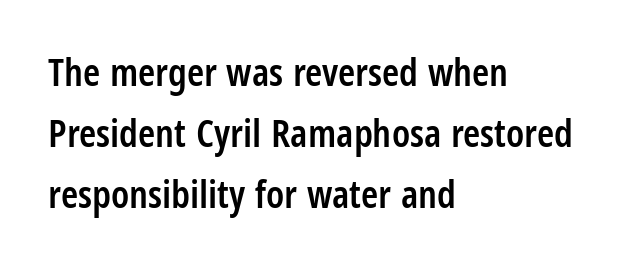
{"serif": "no", "italic": "no", "bold": "semi", "weight": "semibold", "width": "condensed", "stroke_contrast": "low", "x_height": "large", "monospaced": "no", "underline": "no", "align": "left", "line_spacing": "normal", "line_spacing_ratio": 1.57, "letter_spacing": "normal", "letter_spacing_em": 0.0, "glyph_px": 39}
